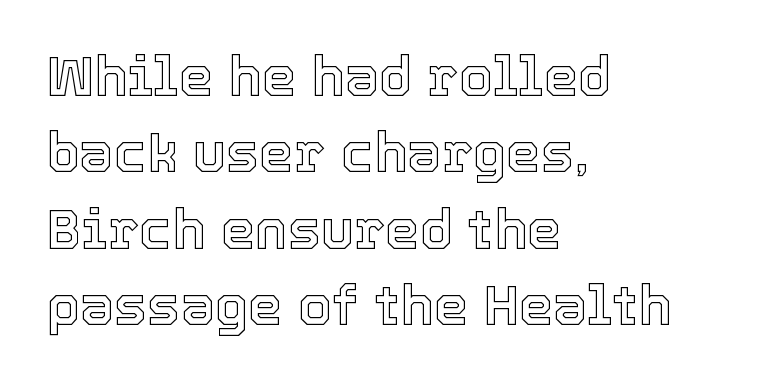
The letters stand straight up with perfectly vertical stems. Tracking here is standard; glyphs follow each other at the usual distance. Proportional: the letters do not fall into vertical columns. Line starts are locked; line ends wander.
